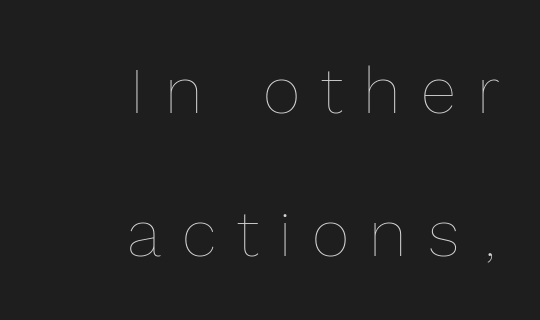
Q: Is the text bold? A: No.
Q: Is the text italic (slanted)? A: No, it is upright.
Q: Is the text underlined? A: No.
Q: How is the paragraph aligned? A: Right-aligned.
Q: Is the spacing between letters normal or unusually wide? A: Unusually wide.
Q: Is the spacing between lines tight, normal or loose? A: Loose.
Q: Width (condensed, normal, or wide)? A: Normal.
Q: x-height? A: Medium.
Q: Monospaced? A: No.
